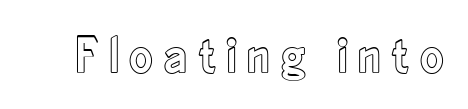
Q: Is the text italic (slanted)? A: No, it is upright.
Q: Is the text underlined? A: No.
Q: Is the spacing between letters normal or unusually wide? A: Unusually wide.
Q: Width (condensed, normal, or wide)? A: Condensed.
Q: x-height? A: Small.
Q: Monospaced? A: No.
